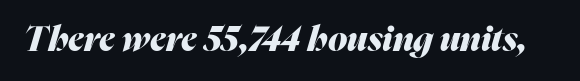
The image shows 35 px heavy type, italic (leaning right); set normal letter spacing, not underlined; medium stroke contrast and a medium x-height.
